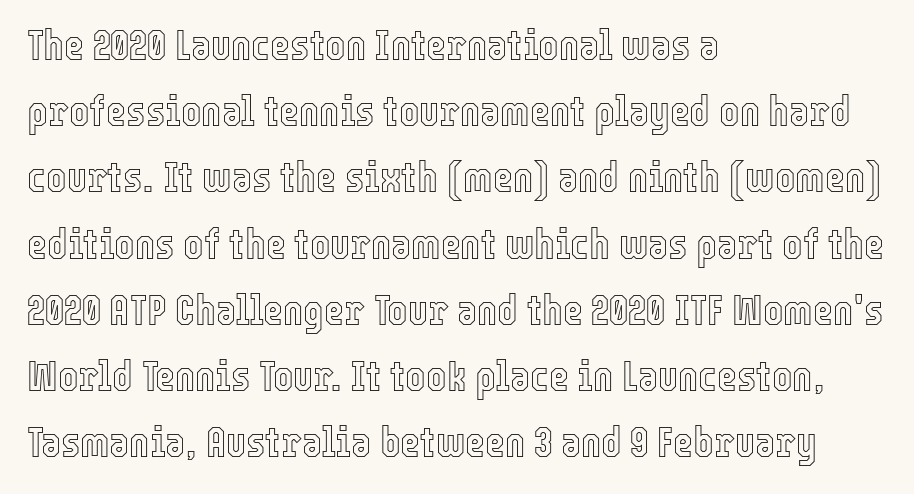
Q: Is the text italic (slanted)? A: No, it is upright.
Q: Is the text underlined? A: No.
Q: How is the paragraph aligned? A: Left-aligned.
Q: Is the spacing between letters normal or unusually wide? A: Normal.
Q: Is the spacing between lines tight, normal or loose? A: Normal.
Q: Width (condensed, normal, or wide)? A: Condensed.
Q: x-height? A: Medium.
Q: Monospaced? A: No.
